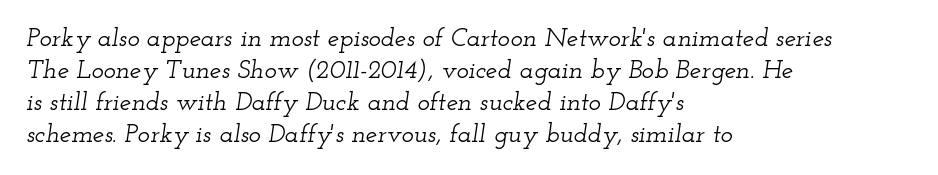
The image shows 26 px text type, italic (leaning right); set left-aligned, line spacing 1.23x, normal letter spacing, not underlined.
